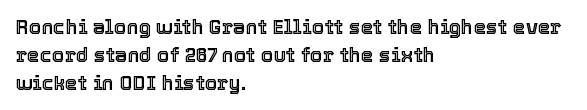
Q: Is the text italic (slanted)? A: No, it is upright.
Q: Is the text underlined? A: No.
Q: How is the paragraph aligned? A: Left-aligned.
Q: Is the spacing between letters normal or unusually wide? A: Normal.
Q: Is the spacing between lines tight, normal or loose? A: Normal.
